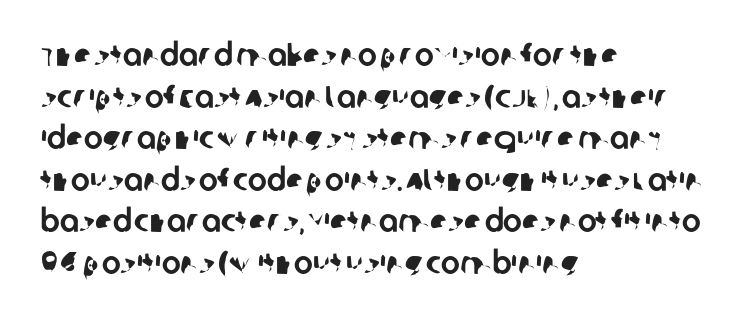
The image shows 32 px sans-serif type; set left-aligned, normal line spacing (1.3x), normal letter spacing, not underlined; low stroke contrast and a large x-height.
